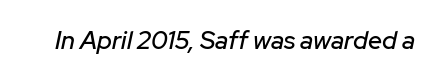
The image shows 25 px text type, italic (leaning right); set normal letter spacing, not underlined.
